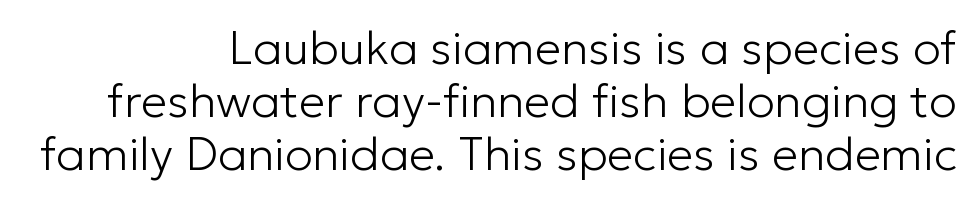
Q: Is the text bold? A: No.
Q: Is the text italic (slanted)? A: No, it is upright.
Q: Is the typeface a serif or a sans-serif typeface? A: Sans-serif.
Q: Is the text underlined? A: No.
Q: How is the paragraph aligned? A: Right-aligned.
Q: Is the spacing between letters normal or unusually wide? A: Normal.
Q: Is the spacing between lines tight, normal or loose? A: Tight.
Q: Width (condensed, normal, or wide)? A: Normal.
Q: Stroke contrast? A: Low.
Q: x-height? A: Medium.
Q: Monospaced? A: No.
